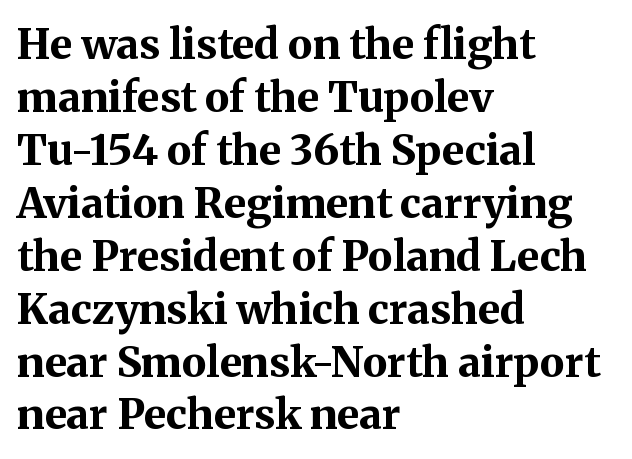
{"serif": "yes", "italic": "no", "bold": "yes", "weight": "bold", "width": "normal", "stroke_contrast": "medium", "x_height": "medium", "monospaced": "no", "underline": "no", "align": "left", "line_spacing": "normal", "line_spacing_ratio": 1.26, "letter_spacing": "normal", "letter_spacing_em": 0.0, "glyph_px": 42}
